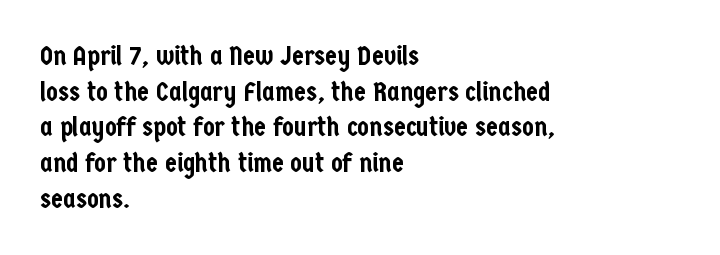
{"italic": "no", "underline": "no", "align": "left", "line_spacing": "normal", "line_spacing_ratio": 1.32, "letter_spacing": "normal", "letter_spacing_em": 0.0, "glyph_px": 27}
